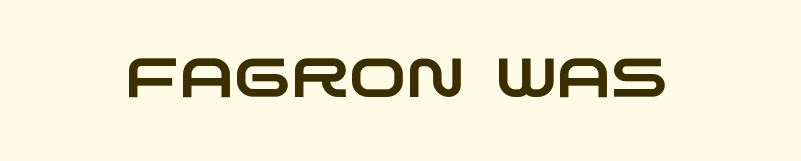
{"serif": "no", "width": "wide", "stroke_contrast": "low", "x_height": "large", "monospaced": "no", "underline": "no", "letter_spacing": "normal", "letter_spacing_em": 0.0, "glyph_px": 55}
